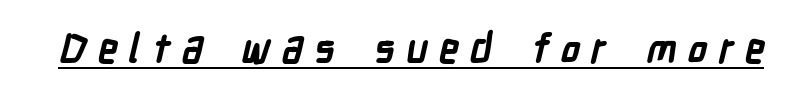
What weight is shown? A full bold with thick strokes. The face used here is proportionally spaced, like ordinary book or web type. The letterforms stand isolated, each surrounded by extra space. A typographer would call this underscored text. A typesetter would label this face a sans.
